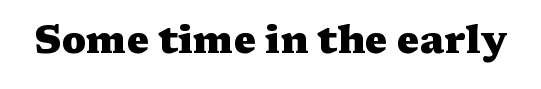
The image shows 38 px heavy, wide serif type, upright; set normal letter spacing, not underlined; medium stroke contrast and a medium x-height.
